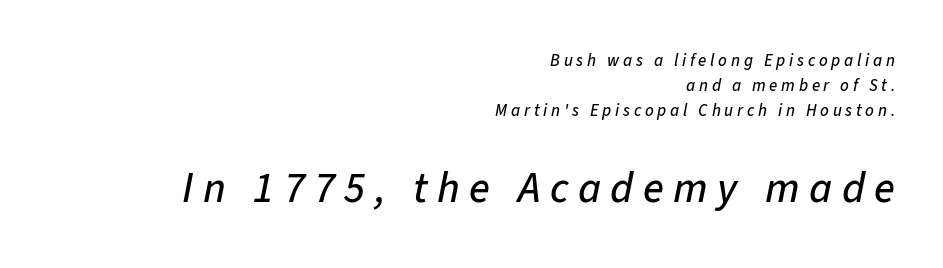
{"italic": "yes", "lean": "right", "slant_degrees": 11, "width": "normal", "stroke_contrast": "low", "x_height": "medium", "monospaced": "no", "underline": "no", "align": "right", "line_spacing": "normal", "line_spacing_ratio": 1.46, "letter_spacing": "wide", "letter_spacing_em": 0.22, "larger_block": "second", "size_ratio": 2.53, "glyph_px": 43}
